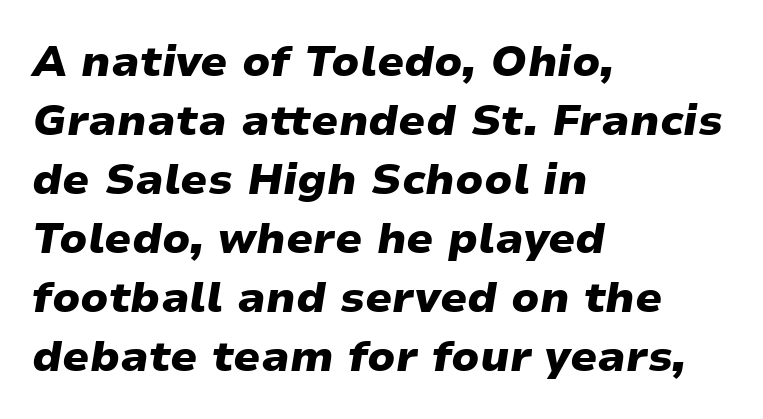
The text carries the slant typical of an italic or oblique font. These lines are rendered in a variable-pitch font. Horizontally, the lines are justified to the leading edge only. Stroke thickness is high; the sample reads as a true bold. The lines sit at an ordinary, default distance from one another. Each row of text sits above clean, open space.
